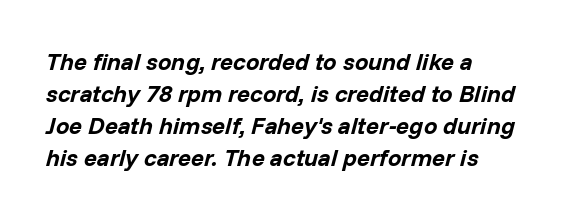
Any mark beneath the type? The region is blank. The face used here has a pronounced slope to its letters. On the weight axis this lands at bold, roughly 700. Reading down the column, the eye jumps a familiar distance to each next line.
